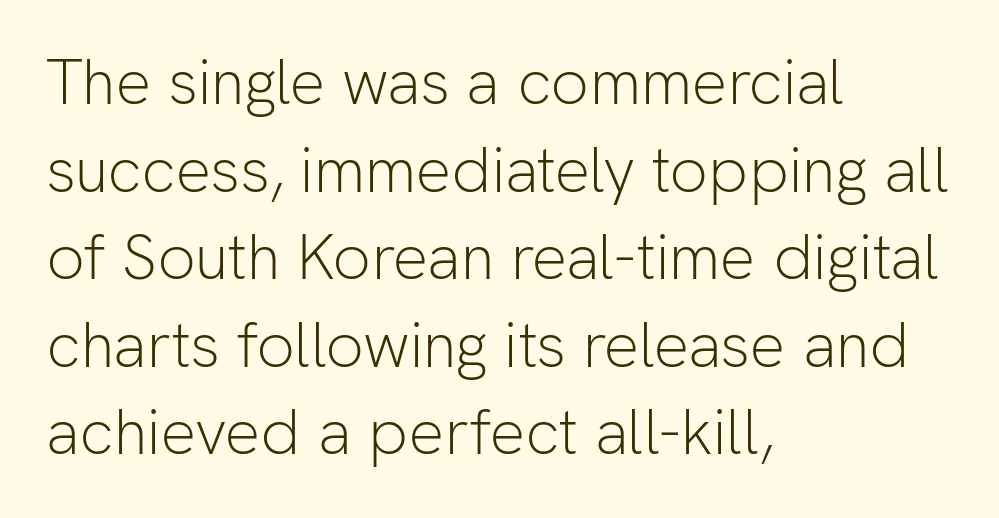
Stroke terminals: plain, sans-serif. Look at the tracking — it's just the regular setting, nothing added. The weight would be labelled regular, book, light, or lighter still. Ascenders rise straight up at ninety degrees. The passage shown is typed in a proportional face where columns would drift.
